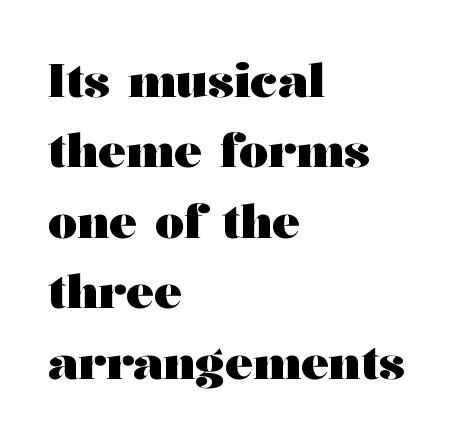
Its strokes are broad and dark, the hallmark of bold type. These lines keep a tight, regular rhythm from letter to letter. Characters remain perfectly vertical along every line. Check where the strokes stop: tiny serifs finish them off.
